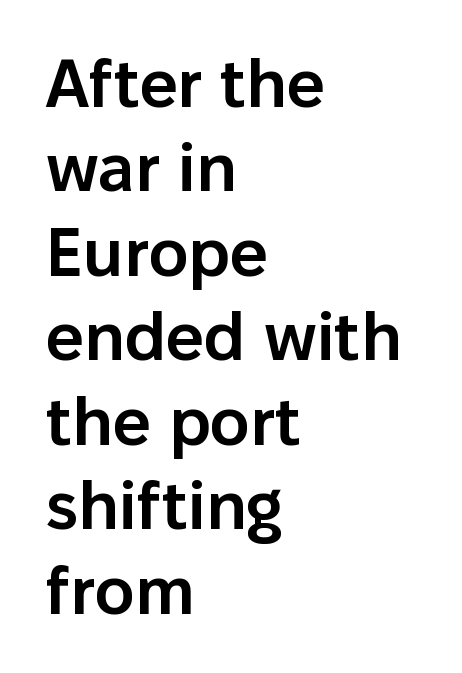
{"serif": "no", "italic": "no", "bold": "semi", "weight": "semibold", "width": "normal", "stroke_contrast": "low", "x_height": "medium", "monospaced": "no", "underline": "no", "align": "left", "line_spacing": "normal", "line_spacing_ratio": 1.26, "letter_spacing": "normal", "letter_spacing_em": 0.0, "glyph_px": 67}
